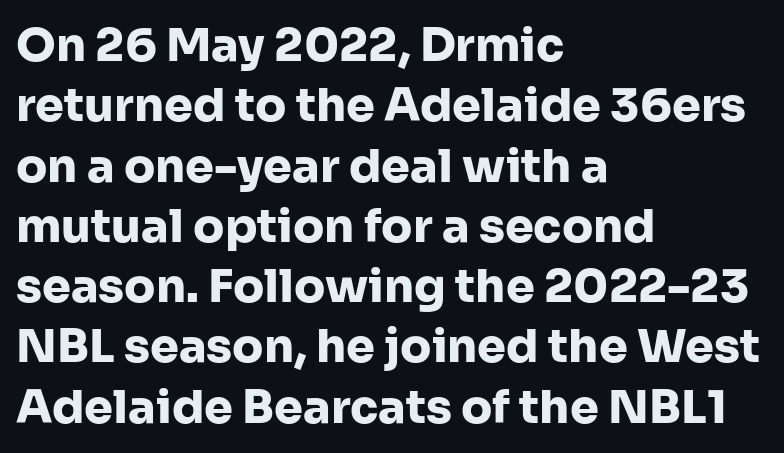
{"serif": "no", "italic": "no", "bold": "yes", "weight": "heavy", "width": "normal", "stroke_contrast": "low", "x_height": "medium", "monospaced": "no", "underline": "no", "align": "left", "line_spacing": "normal", "line_spacing_ratio": 1.31, "letter_spacing": "normal", "letter_spacing_em": 0.0, "glyph_px": 46}
